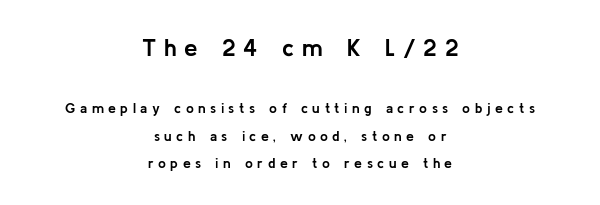
The image shows 24 px bold type, upright; set centered, loose line spacing (1.96x), unusually wide letter spacing (+0.32 em), not underlined; the first (top) block is 1.71x larger.
